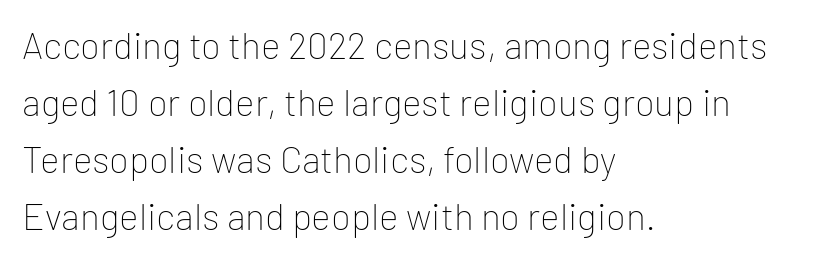
{"serif": "no", "italic": "no", "bold": "no", "weight": "thin", "width": "normal", "stroke_contrast": "low", "x_height": "medium", "monospaced": "no", "underline": "no", "align": "left", "line_spacing": "normal", "line_spacing_ratio": 1.54, "letter_spacing": "normal", "letter_spacing_em": 0.0, "glyph_px": 37}
